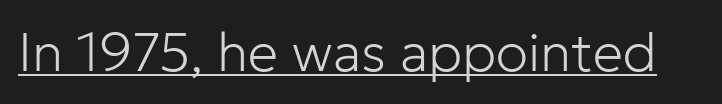
Proportional: the letters do not fall into vertical columns. This rendering leaves character spacing at its baseline value. The rendered words wear a rule along their underside. If you drew a line through each stem, it would be perfectly vertical.
